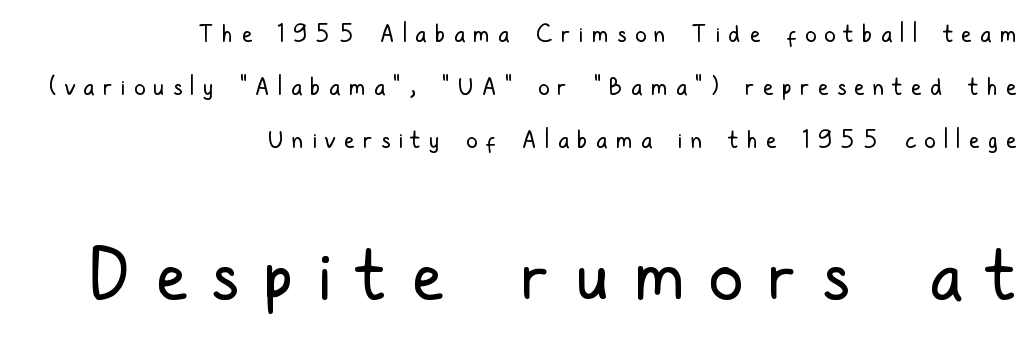
Is the type heavy? It reads as light-to-regular instead. The rendering uses natural spacing where letterforms have individual widths. A roman cut, with each character standing at attention. The paragraph has a hard right edge and a soft left edge.
